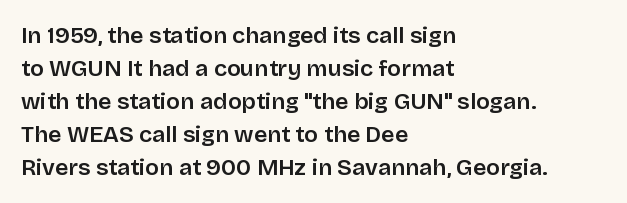
The space beneath each line is pristine and unruled. This rendering leaves character spacing at its baseline value. Designer's note — italics off, roman on. Leftover space on each line is placed entirely after the last word.
